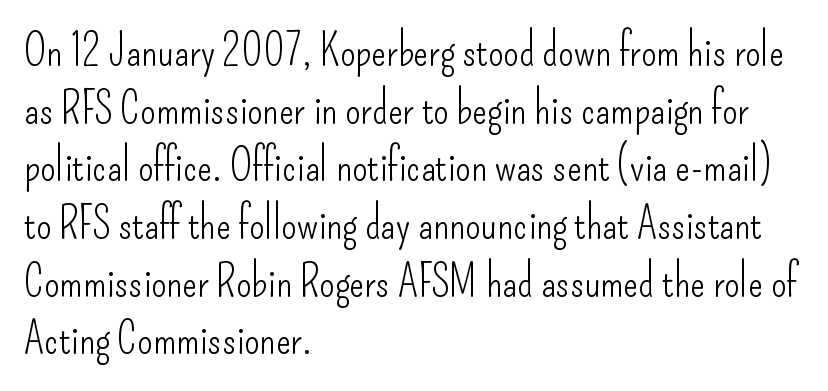
The image shows 44 px light, condensed sans-serif type, upright; set left-aligned, normal line spacing (1.31x), normal letter spacing, not underlined; low stroke contrast and a small x-height.
